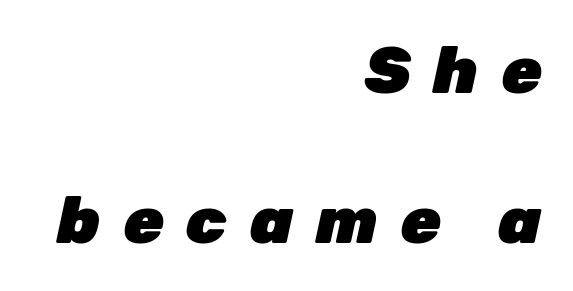
Loosely led — the rows are spread out. The foot of each line stays bare and open. Casual observation: everything's shoved over to the right. Tracking here is generous; glyphs stand well apart from one another. What weight is shown? A full bold with thick strokes.
